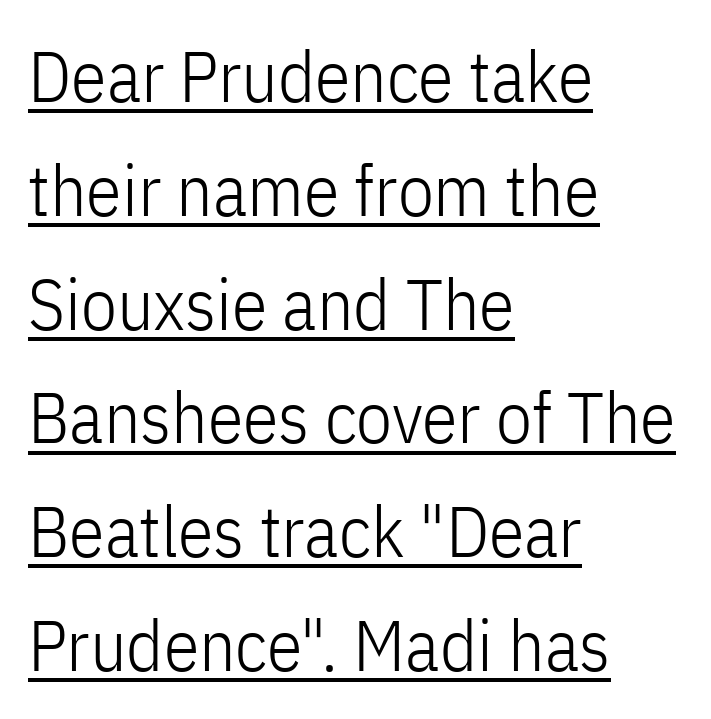
Q: Is the text bold? A: No.
Q: Is the text italic (slanted)? A: No, it is upright.
Q: Is the typeface a serif or a sans-serif typeface? A: Sans-serif.
Q: Is the text underlined? A: Yes.
Q: How is the paragraph aligned? A: Left-aligned.
Q: Is the spacing between letters normal or unusually wide? A: Normal.
Q: Is the spacing between lines tight, normal or loose? A: Normal.
Q: Width (condensed, normal, or wide)? A: Condensed.
Q: Stroke contrast? A: Low.
Q: x-height? A: Medium.
Q: Monospaced? A: No.
